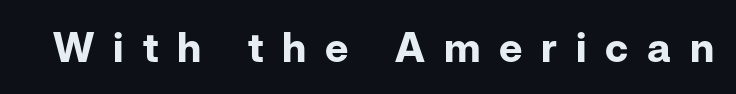
Tracking here is generous; glyphs stand well apart from one another. Nope, no serifs anywhere on these letters. The letters advance in unequal steps, a hallmark of proportional type. The area under the type is left untouched. Unlike italic type, these characters show no tilt at all. Look at the stroke-to-counter ratio: heavy, a bold.
